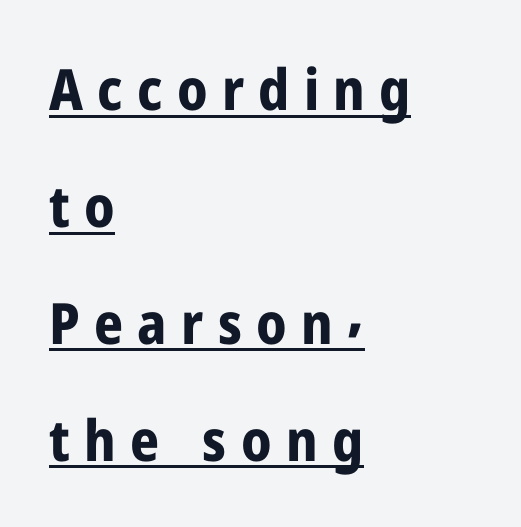
The image shows 57 px bold, condensed sans-serif type, upright; set left-aligned, loose line spacing (2.05x), unusually wide letter spacing (+0.25 em), underlined; low stroke contrast and a medium x-height.
